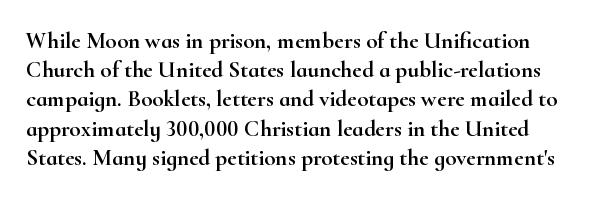
Style check: upright. Clear beneath every line of the passage. Here the glyphs are tracked normally, forming tight word shapes. The vertical gap from one line to the next is medium.
